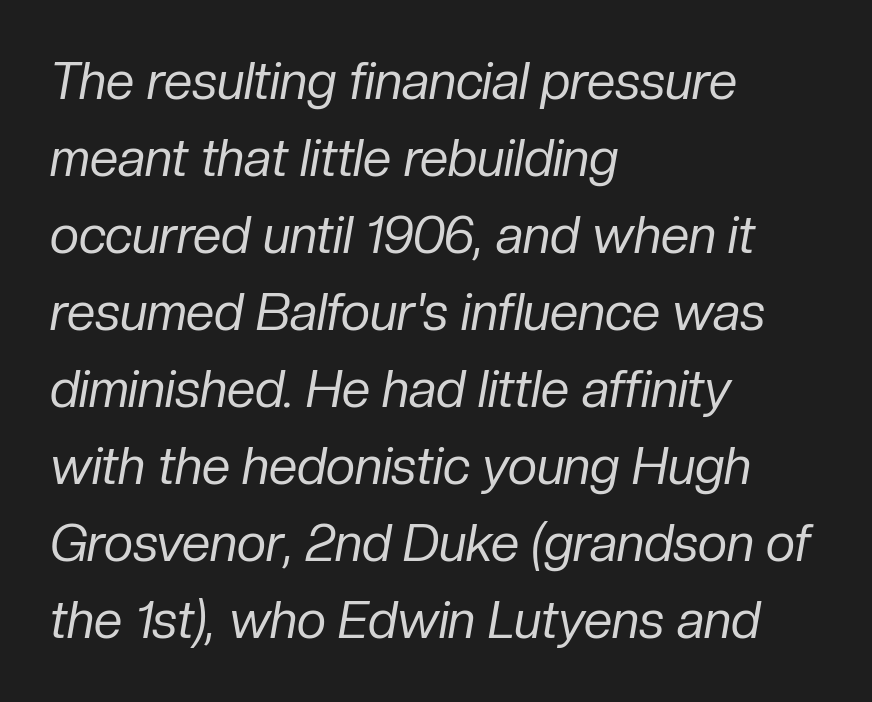
Q: Is the text bold? A: No.
Q: Is the text italic (slanted)? A: Yes, it leans right by about 10 degrees.
Q: Is the text underlined? A: No.
Q: How is the paragraph aligned? A: Left-aligned.
Q: Is the spacing between letters normal or unusually wide? A: Normal.
Q: Is the spacing between lines tight, normal or loose? A: Normal.
Q: Width (condensed, normal, or wide)? A: Normal.
Q: Stroke contrast? A: Low.
Q: x-height? A: Medium.
Q: Monospaced? A: No.
